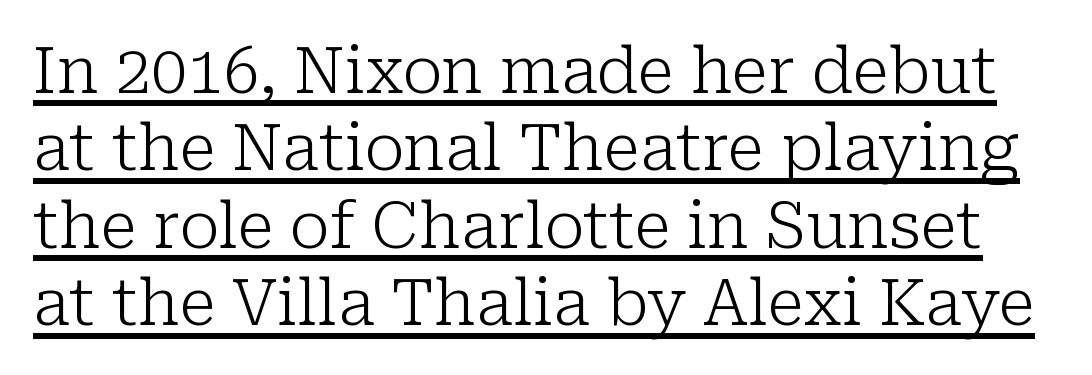
{"serif": "yes", "italic": "no", "bold": "no", "weight": "light", "width": "normal", "stroke_contrast": "low", "x_height": "medium", "monospaced": "no", "underline": "yes", "line_spacing_ratio": 1.21, "letter_spacing": "normal", "letter_spacing_em": 0.0, "glyph_px": 64}
